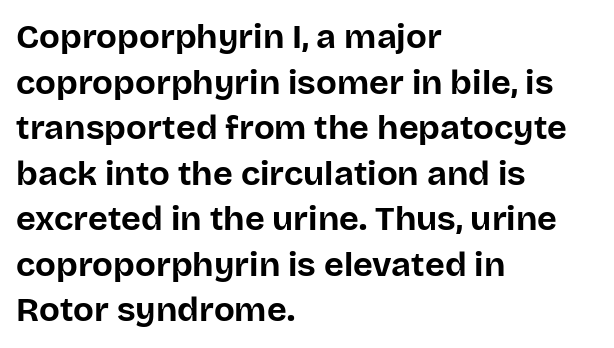
{"serif": "no", "italic": "no", "bold": "yes", "weight": "bold", "width": "normal", "stroke_contrast": "low", "x_height": "large", "monospaced": "no", "underline": "no", "align": "left", "line_spacing": "normal", "line_spacing_ratio": 1.34, "letter_spacing": "normal", "letter_spacing_em": 0.0, "glyph_px": 34}
